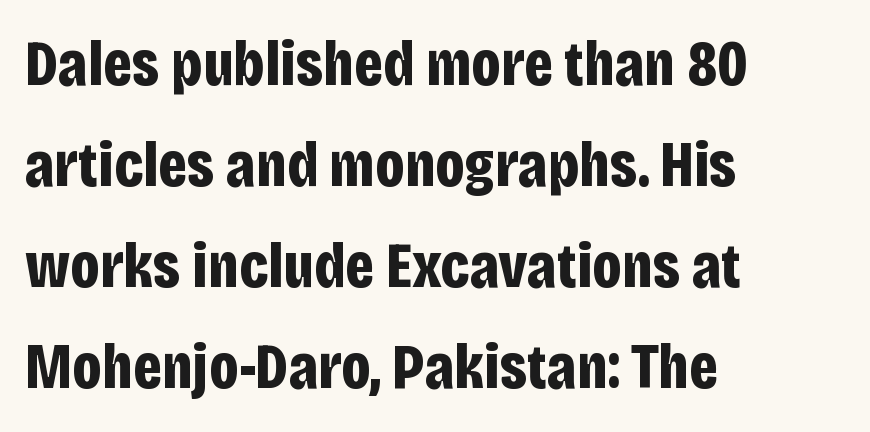
The image shows 64 px bold, condensed sans-serif type, upright; set left-aligned, normal line spacing (1.58x), normal letter spacing, not underlined; low stroke contrast and a large x-height.
